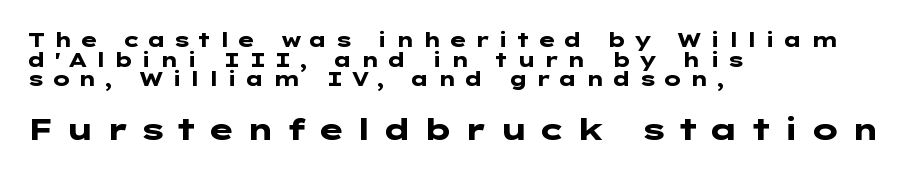
The image shows 30 px heavy, wide sans-serif type, upright; set left-aligned, tight line spacing (0.98x), unusually wide letter spacing (+0.32 em), not underlined; the second (bottom) block is 1.5x larger; low stroke contrast and a medium x-height.
